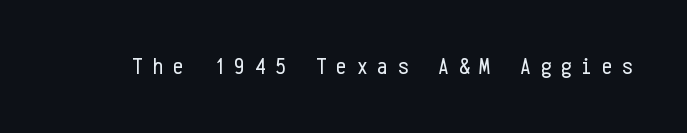
Q: Is the text bold? A: No.
Q: Is the text italic (slanted)? A: No, it is upright.
Q: Is the text underlined? A: No.
Q: Is the spacing between letters normal or unusually wide? A: Unusually wide.
